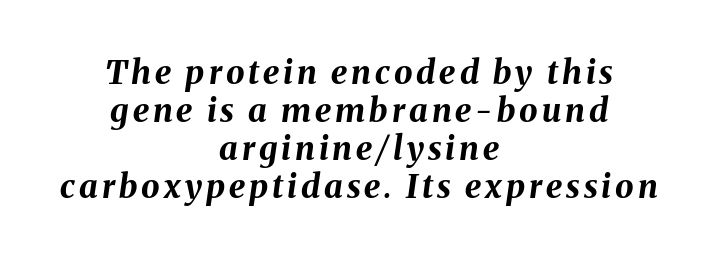
The image shows 33 px bold type, italic (leaning right); set centered, tight line spacing (1.15x), not underlined; medium stroke contrast and a medium x-height.
